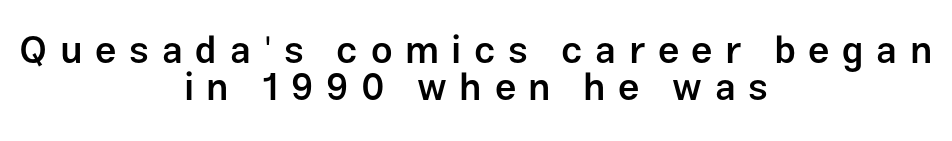
Q: Is the text bold? A: Semi-bold.
Q: Is the text italic (slanted)? A: No, it is upright.
Q: Is the typeface a serif or a sans-serif typeface? A: Sans-serif.
Q: Is the text underlined? A: No.
Q: How is the paragraph aligned? A: Centered.
Q: Is the spacing between letters normal or unusually wide? A: Unusually wide.
Q: Is the spacing between lines tight, normal or loose? A: Tight.
Q: Width (condensed, normal, or wide)? A: Normal.
Q: Stroke contrast? A: Low.
Q: x-height? A: Medium.
Q: Monospaced? A: No.
